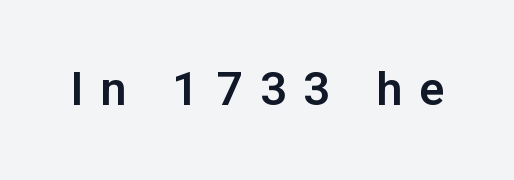
Q: Is the text italic (slanted)? A: No, it is upright.
Q: Is the typeface a serif or a sans-serif typeface? A: Sans-serif.
Q: Is the text underlined? A: No.
Q: Is the spacing between letters normal or unusually wide? A: Unusually wide.
Q: Width (condensed, normal, or wide)? A: Normal.
Q: Stroke contrast? A: Low.
Q: x-height? A: Medium.
Q: Monospaced? A: No.
